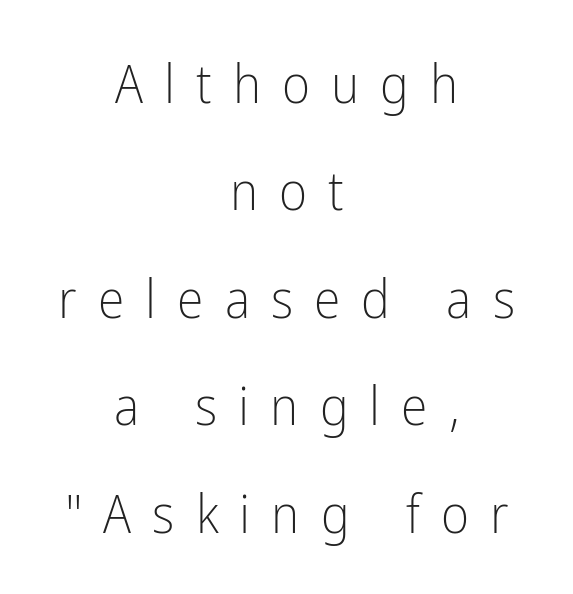
Q: Is the text bold? A: No.
Q: Is the text italic (slanted)? A: No, it is upright.
Q: Is the typeface a serif or a sans-serif typeface? A: Sans-serif.
Q: Is the text underlined? A: No.
Q: How is the paragraph aligned? A: Centered.
Q: Is the spacing between letters normal or unusually wide? A: Unusually wide.
Q: Is the spacing between lines tight, normal or loose? A: Loose.
Q: Width (condensed, normal, or wide)? A: Condensed.
Q: Stroke contrast? A: Low.
Q: x-height? A: Medium.
Q: Monospaced? A: No.
